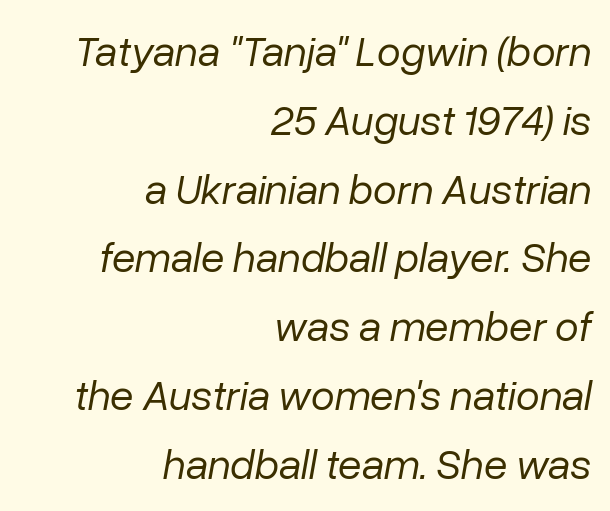
The image shows 43 px regular-weight type, italic (leaning right); set right-aligned, normal line spacing (1.6x), normal letter spacing, not underlined; low stroke contrast and a medium x-height.
